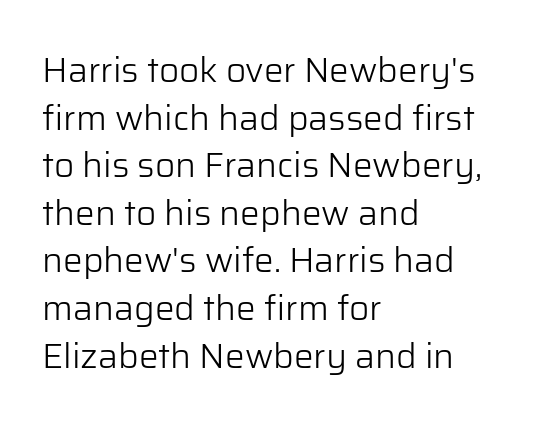
The image shows 35 px light sans-serif type, upright; set left-aligned, normal line spacing (1.36x), normal letter spacing, not underlined; low stroke contrast and a medium x-height.
